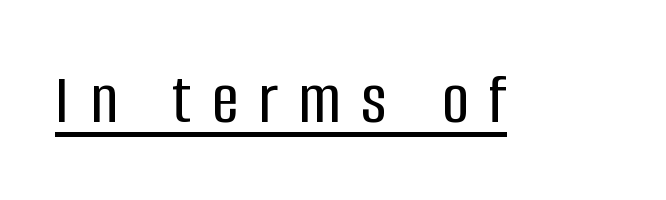
Somebody hit Ctrl+U on this one — the words are underlined. Note the varied advance widths — an 'i' is clearly narrower than an 'm'. Examine the stroke ends and you'll find no serifs. Between one letter and the next there's a generous, obvious gap. Italic: no, the glyphs are upright roman.
